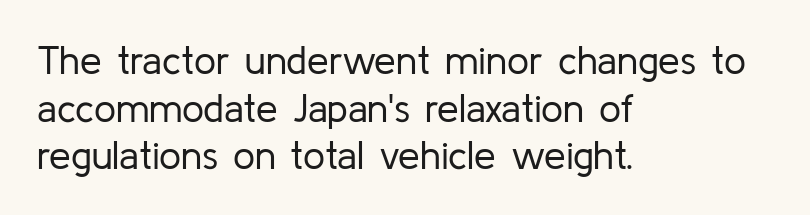
{"serif": "no", "italic": "no", "bold": "no", "weight": "regular", "width": "normal", "stroke_contrast": "low", "x_height": "medium", "monospaced": "no", "underline": "no", "align": "left", "line_spacing_ratio": 1.22, "letter_spacing": "normal", "letter_spacing_em": 0.0, "glyph_px": 39}
